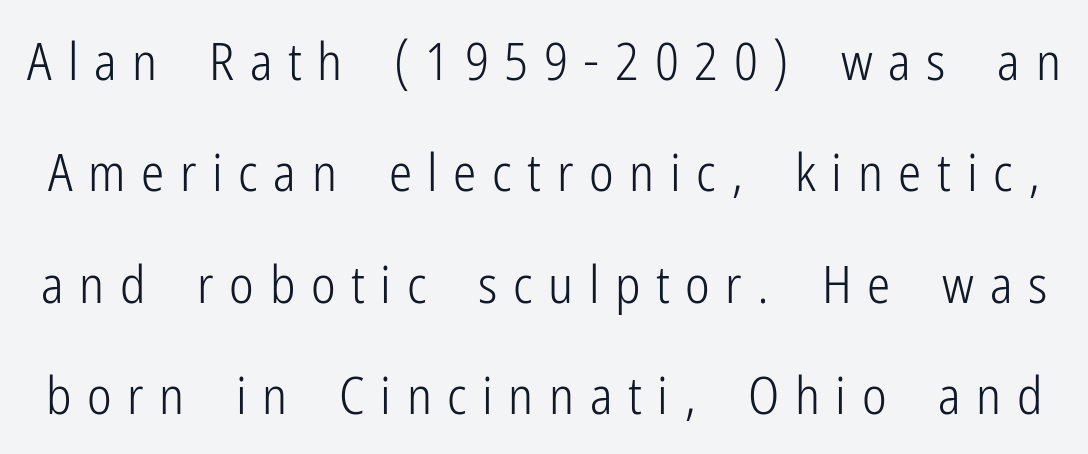
Q: Is the text bold? A: No.
Q: Is the text italic (slanted)? A: No, it is upright.
Q: Is the typeface a serif or a sans-serif typeface? A: Sans-serif.
Q: Is the text underlined? A: No.
Q: Is the spacing between letters normal or unusually wide? A: Unusually wide.
Q: Is the spacing between lines tight, normal or loose? A: Loose.
Q: Width (condensed, normal, or wide)? A: Condensed.
Q: Stroke contrast? A: Low.
Q: x-height? A: Medium.
Q: Monospaced? A: No.
